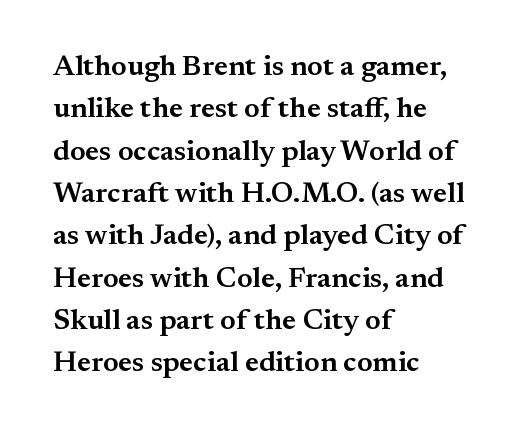
The image shows 29 px semibold serif type, upright; set left-aligned, normal line spacing (1.46x), normal letter spacing, not underlined; medium stroke contrast and a small x-height.
